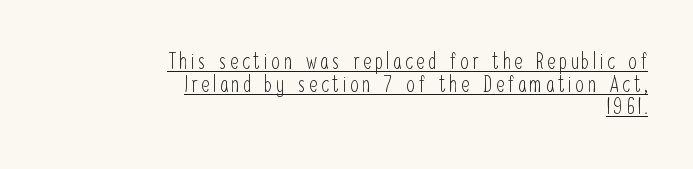
Q: Is the text bold? A: No.
Q: Is the text italic (slanted)? A: No, it is upright.
Q: Is the text underlined? A: Yes.
Q: How is the paragraph aligned? A: Right-aligned.
Q: Is the spacing between lines tight, normal or loose? A: Tight.
